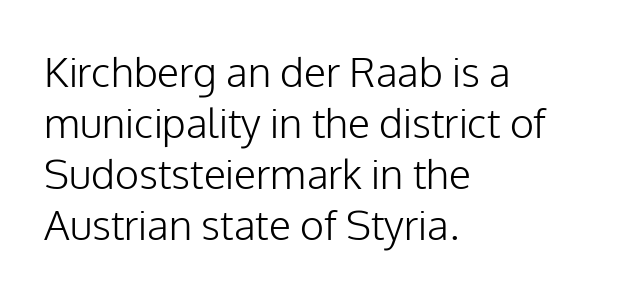
Q: Is the text bold? A: No.
Q: Is the text italic (slanted)? A: No, it is upright.
Q: Is the typeface a serif or a sans-serif typeface? A: Sans-serif.
Q: Is the text underlined? A: No.
Q: How is the paragraph aligned? A: Left-aligned.
Q: Is the spacing between letters normal or unusually wide? A: Normal.
Q: Width (condensed, normal, or wide)? A: Normal.
Q: Stroke contrast? A: Low.
Q: x-height? A: Medium.
Q: Monospaced? A: No.
